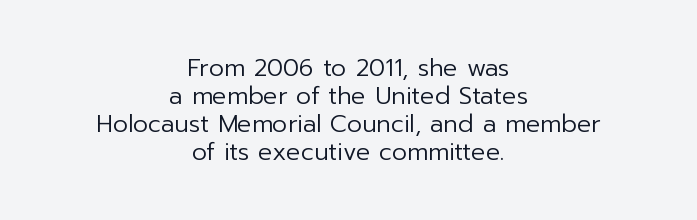
Q: Is the text bold? A: No.
Q: Is the text italic (slanted)? A: No, it is upright.
Q: Is the text underlined? A: No.
Q: How is the paragraph aligned? A: Centered.
Q: Is the spacing between letters normal or unusually wide? A: Normal.
